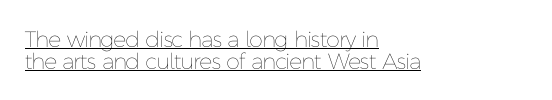
Like a heading marked for emphasis, these lines bear an underscore. Weight: in the light-to-regular range. The paragraph has a hard left edge and a soft right edge. Reading down the column, the eye jumps only a short way to each next line. Nobody touched the tracking dial on this one. Is there any slant? The stems are plumb.
